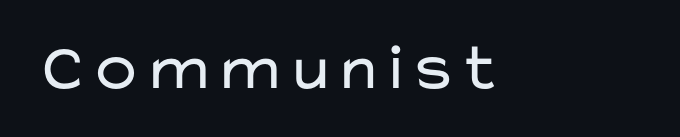
The typography opts for an upright posture over an oblique one. Looks like regular typesetting: each glyph gets only the width it needs. Stroke thickness stays within the range of a standard reading face or lighter. Nobody drew a line under any word here. The face used here is rendered with its standard letterfit.
